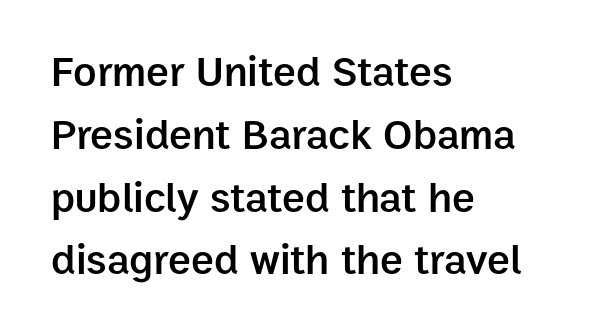
In terms of letterform style, serifs are entirely absent. Vertical spacing — default. The typesetting leans somewhat heavy: a semibold. Rendered with straight, roman letterforms. Glance below the letters and you will spot only blank space.
